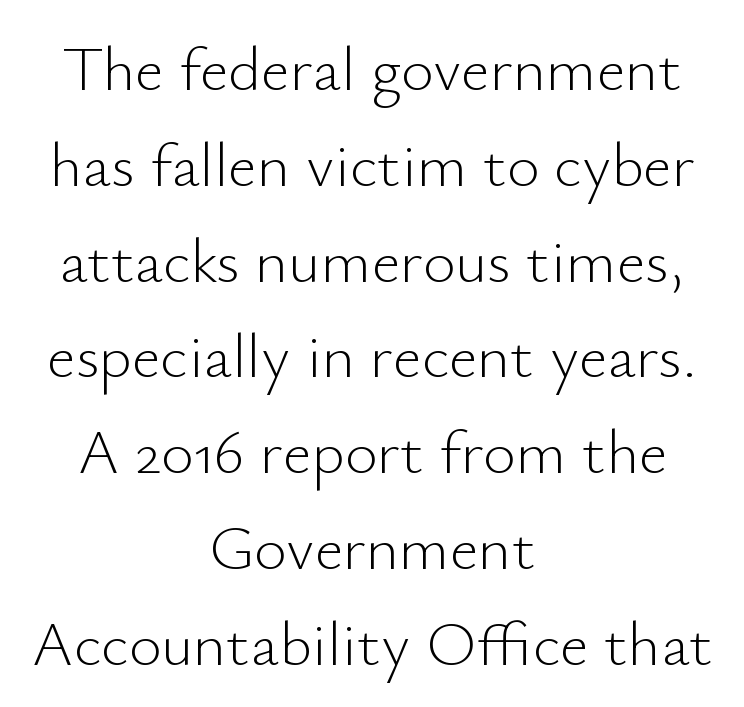
{"serif": "no", "italic": "no", "bold": "no", "weight": "light", "width": "normal", "stroke_contrast": "low", "x_height": "small", "monospaced": "no", "underline": "no", "align": "center", "line_spacing": "normal", "line_spacing_ratio": 1.52, "letter_spacing": "normal", "letter_spacing_em": 0.0, "glyph_px": 63}
